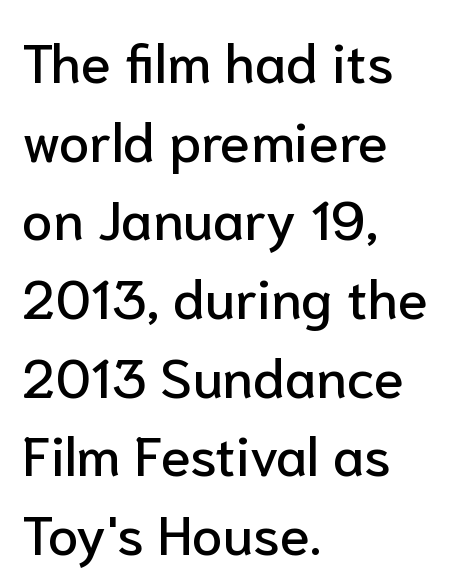
Proportional: the letters do not fall into vertical columns. The face used here is a sans, in the tradition of grotesques and geometrics. Rule under the text: the space is simply empty. Horizontal bands of white between lines are of average thickness. Characters remain perfectly vertical along every line.
